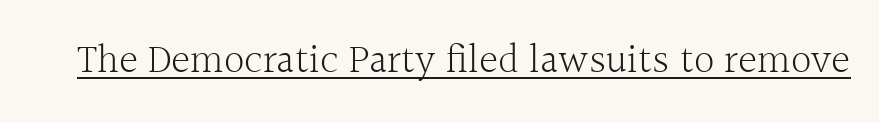
{"serif": "yes", "italic": "no", "bold": "no", "weight": "light", "width": "normal", "x_height": "medium", "monospaced": "no", "underline": "yes", "letter_spacing": "normal", "letter_spacing_em": 0.0, "glyph_px": 41}
